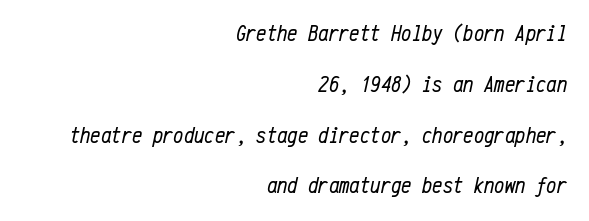
{"italic": "yes", "lean": "right", "slant_degrees": 12, "bold": "no", "underline": "no", "align": "right", "line_spacing": "loose", "line_spacing_ratio": 2.21, "letter_spacing": "normal", "letter_spacing_em": 0.0, "glyph_px": 23}
